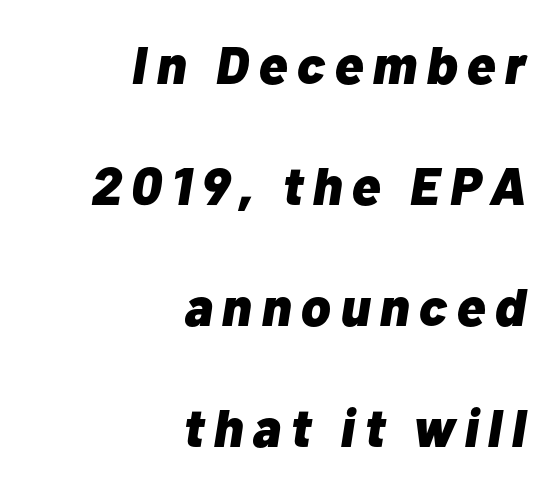
The image shows 53 px heavy type, italic (leaning right); set right-aligned, loose line spacing (2.28x), not underlined; low stroke contrast and a medium x-height.
